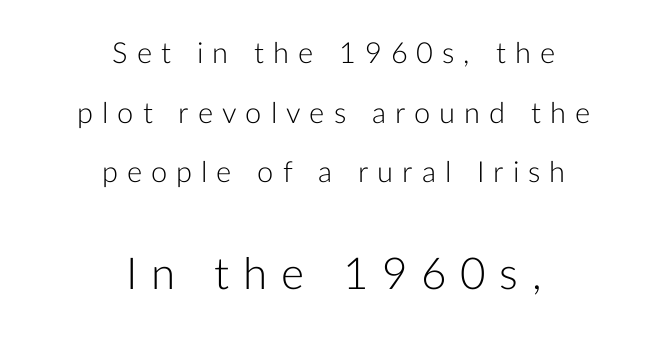
The image shows 44 px light sans-serif type, upright; set centered, loose line spacing (2.06x), unusually wide letter spacing (+0.31 em), not underlined; the second (bottom) block is 1.52x larger; low stroke contrast and a medium x-height.
